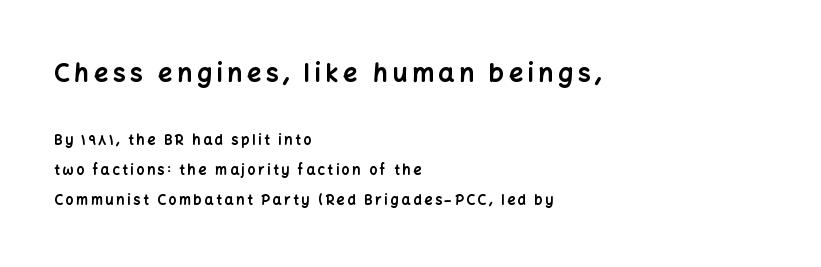
Q: Is the text bold? A: Yes.
Q: Is the text italic (slanted)? A: No, it is upright.
Q: Is the text underlined? A: No.
Q: How is the paragraph aligned? A: Left-aligned.
Q: Is the spacing between lines tight, normal or loose? A: Loose.
Q: Which block of text is set in a larger size, the first (top) or the second (bottom)? A: The first (top) one.
